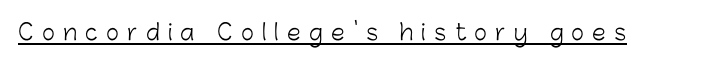
{"italic": "no", "bold": "no", "underline": "yes", "letter_spacing": "wide", "letter_spacing_em": 0.38, "glyph_px": 22}
